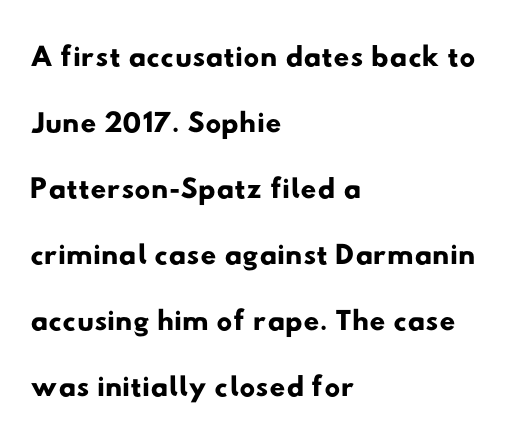
{"serif": "no", "width": "wide", "stroke_contrast": "low", "x_height": "small", "monospaced": "no", "underline": "no", "align": "left", "line_spacing": "normal", "line_spacing_ratio": 1.5, "letter_spacing": "normal", "letter_spacing_em": 0.0, "glyph_px": 44}
